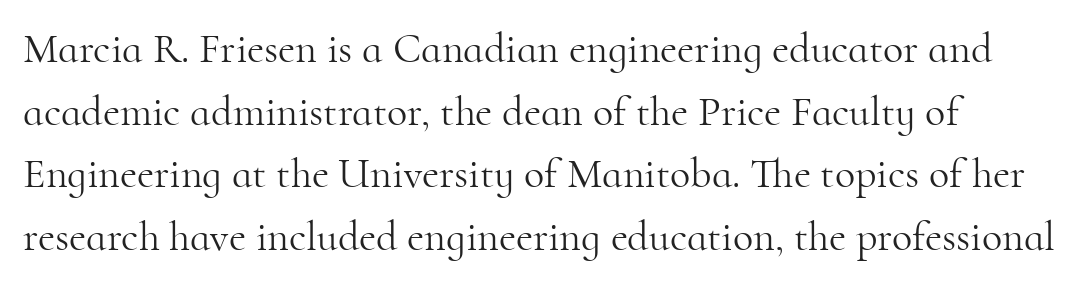
The lines sit at an ordinary, default distance from one another. If you drew a line through each stem, it would be perfectly vertical. Note the varied advance widths — an 'i' is clearly narrower than an 'm'. The cut favours lightness, reaching ordinary text weight at its darkest.
